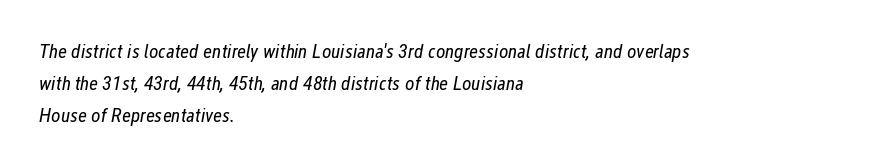
{"italic": "yes", "lean": "right", "slant_degrees": 12, "bold": "no", "underline": "no", "align": "left", "line_spacing": "normal", "line_spacing_ratio": 1.59, "letter_spacing": "normal", "letter_spacing_em": 0.0, "glyph_px": 20}
